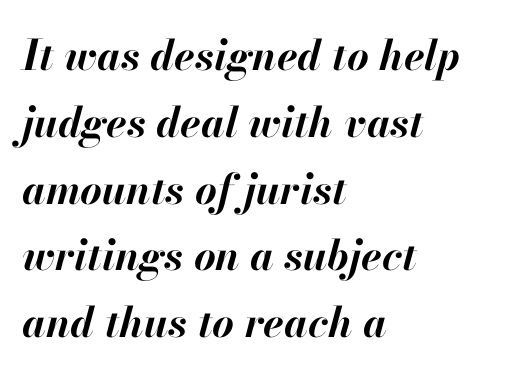
The image shows 42 px bold type, italic (leaning right); set left-aligned, normal line spacing (1.59x), normal letter spacing, not underlined; high stroke contrast and a small x-height.
